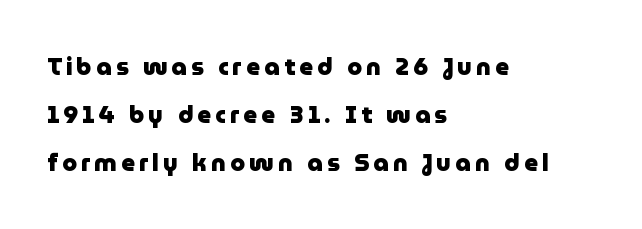
{"italic": "no", "bold": "yes", "underline": "no", "align": "left", "line_spacing": "loose", "line_spacing_ratio": 2.0, "glyph_px": 24}
